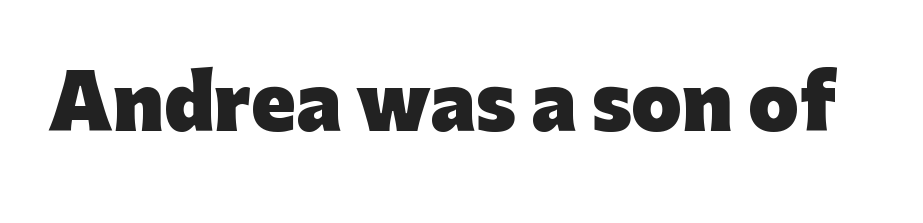
Q: Is the text bold? A: Yes.
Q: Is the text italic (slanted)? A: No, it is upright.
Q: Is the typeface a serif or a sans-serif typeface? A: Sans-serif.
Q: Is the text underlined? A: No.
Q: Is the spacing between letters normal or unusually wide? A: Normal.
Q: Width (condensed, normal, or wide)? A: Normal.
Q: Stroke contrast? A: Low.
Q: x-height? A: Medium.
Q: Monospaced? A: No.
